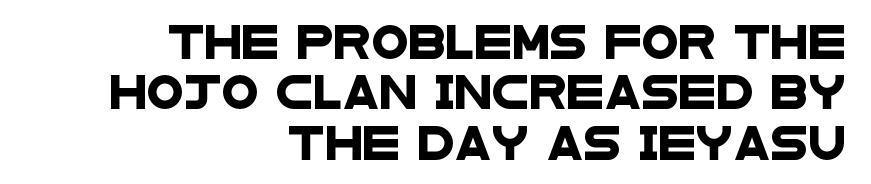
Q: Is the typeface a serif or a sans-serif typeface? A: Sans-serif.
Q: Is the text underlined? A: No.
Q: How is the paragraph aligned? A: Right-aligned.
Q: Is the spacing between letters normal or unusually wide? A: Normal.
Q: Is the spacing between lines tight, normal or loose? A: Normal.
Q: Width (condensed, normal, or wide)? A: Wide.
Q: Stroke contrast? A: Low.
Q: x-height? A: Large.
Q: Monospaced? A: No.
